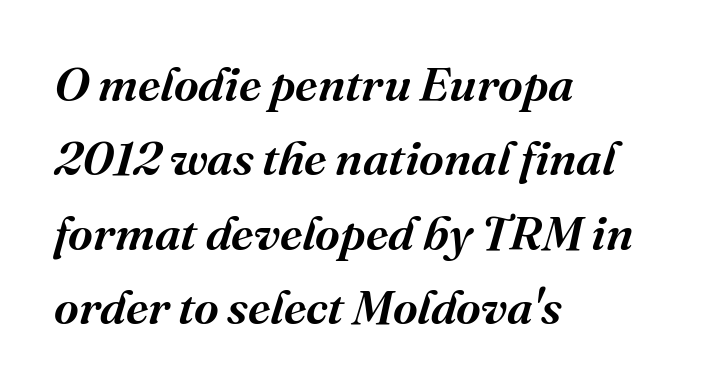
{"serif": "yes", "italic": "yes", "lean": "right", "slant_degrees": 16, "width": "normal", "stroke_contrast": "medium", "x_height": "medium", "monospaced": "no", "underline": "no", "align": "left", "line_spacing": "normal", "line_spacing_ratio": 1.55, "letter_spacing": "normal", "letter_spacing_em": 0.0, "glyph_px": 48}
